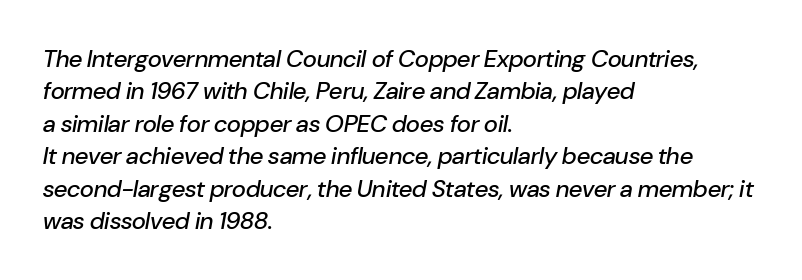
Q: Is the text italic (slanted)? A: Yes, it leans right by about 10 degrees.
Q: Is the text underlined? A: No.
Q: How is the paragraph aligned? A: Left-aligned.
Q: Is the spacing between letters normal or unusually wide? A: Normal.
Q: Is the spacing between lines tight, normal or loose? A: Normal.
